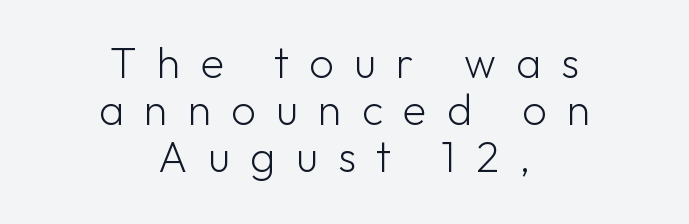
The image shows 43 px light sans-serif type, upright; set centered, tight line spacing (1.09x), unusually wide letter spacing (+0.47 em), not underlined; low stroke contrast and a medium x-height.
